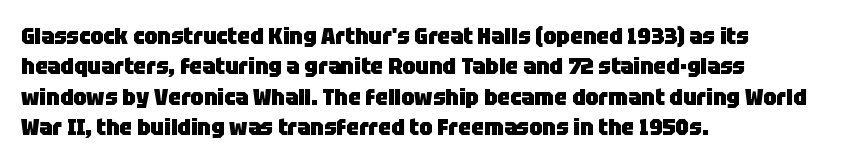
The image shows 23 px bold type, upright; set left-aligned, normal line spacing (1.32x), normal letter spacing, not underlined.
